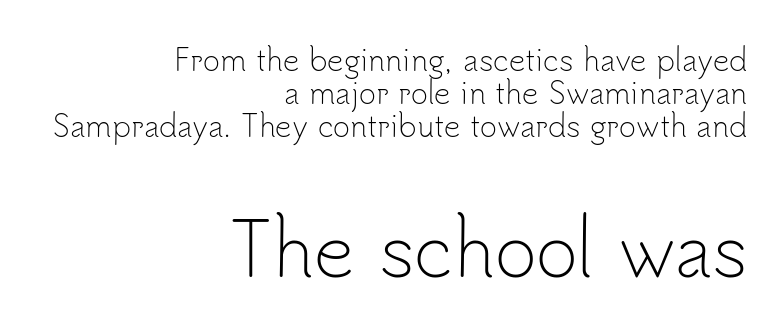
Q: Is the text bold? A: No.
Q: Is the text italic (slanted)? A: No, it is upright.
Q: Is the typeface a serif or a sans-serif typeface? A: Sans-serif.
Q: Is the text underlined? A: No.
Q: How is the paragraph aligned? A: Right-aligned.
Q: Is the spacing between letters normal or unusually wide? A: Normal.
Q: Is the spacing between lines tight, normal or loose? A: Tight.
Q: Which block of text is set in a larger size, the first (top) or the second (bottom)? A: The second (bottom) one.
Q: Width (condensed, normal, or wide)? A: Normal.
Q: Stroke contrast? A: Low.
Q: x-height? A: Small.
Q: Monospaced? A: No.
